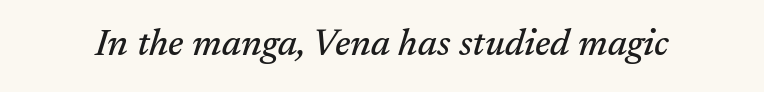
Are there feet on the stems? There are — it's a serif. Clear beneath every line of the passage. The axis of the letterforms is tilted away from vertical. Character widths vary here, with narrow letters taking less room than wide ones. Standard letterfit; no display-style spreading of the glyphs.
